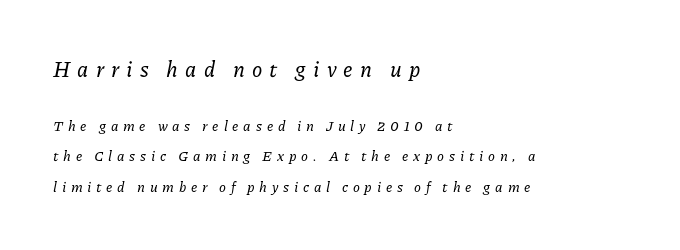
The image shows 21 px text type, italic (leaning right); set left-aligned, loose line spacing (2.16x), unusually wide letter spacing (+0.34 em), not underlined; the first (top) block is 1.5x larger.
